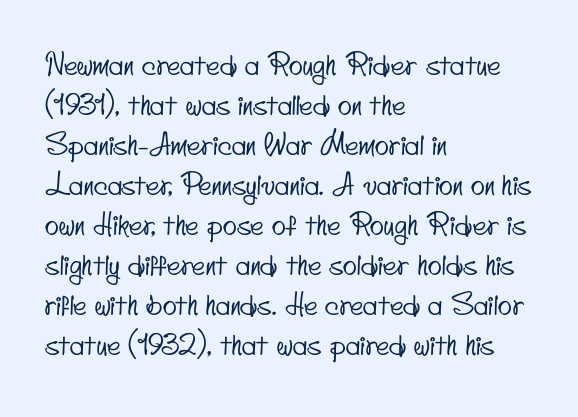
The image shows 29 px condensed sans-serif type; set left-aligned, normal line spacing (1.38x), normal letter spacing, not underlined; low stroke contrast and a small x-height.
